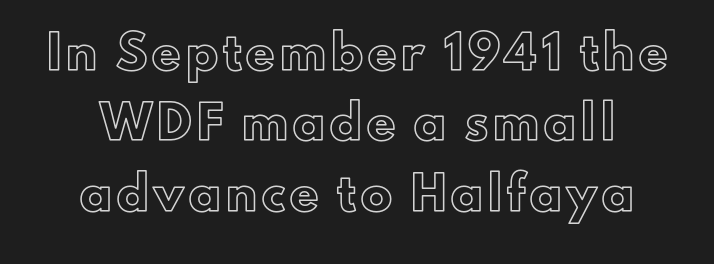
{"italic": "no", "width": "normal", "x_height": "small", "monospaced": "no", "underline": "no", "line_spacing": "loose", "line_spacing_ratio": 2.27, "glyph_px": 31}
